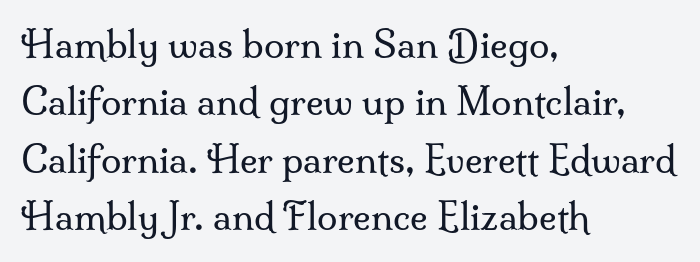
The image shows 37 px regular-weight serif type, upright; set left-aligned, normal line spacing (1.55x), normal letter spacing, not underlined; medium stroke contrast and a small x-height.
